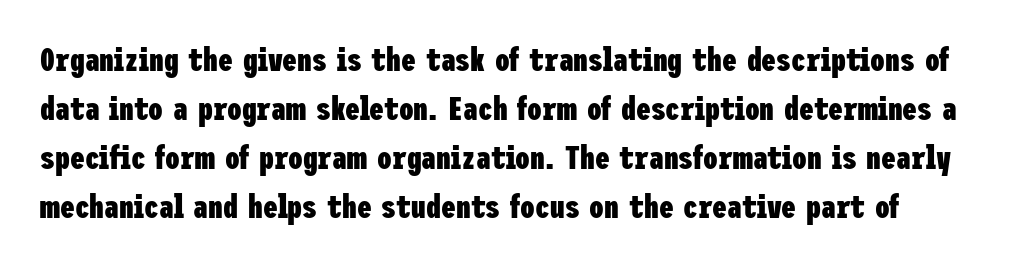
The letters stand straight up with perfectly vertical stems. Does the leading feel generous? No, just average. Characters follow at the spacing the type designer built in. The zone under the glyphs is completely vacant. I'd describe the lettering as bold — thick and assertive.
